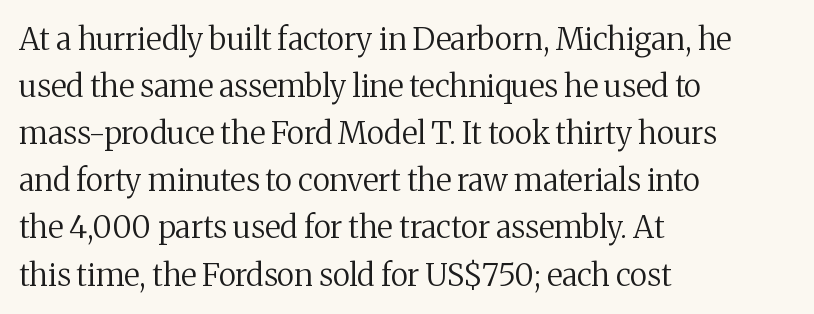
Q: Is the text bold? A: No.
Q: Is the text italic (slanted)? A: No, it is upright.
Q: Is the typeface a serif or a sans-serif typeface? A: Serif.
Q: Is the text underlined? A: No.
Q: How is the paragraph aligned? A: Left-aligned.
Q: Is the spacing between letters normal or unusually wide? A: Normal.
Q: Is the spacing between lines tight, normal or loose? A: Normal.
Q: Width (condensed, normal, or wide)? A: Normal.
Q: Stroke contrast? A: Medium.
Q: x-height? A: Medium.
Q: Monospaced? A: No.
